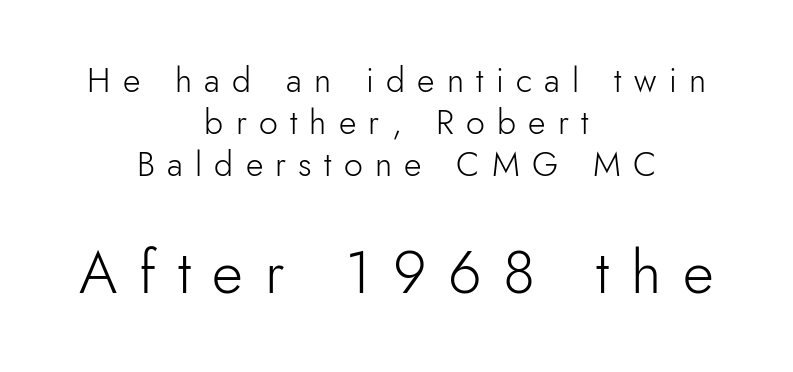
Is this a fixed-width face? No — the glyphs have proportional, varying widths. The passage shown is not bold in any degree. Clear beneath every line of the passage. The composition opens small and finishes big. A roman cut, with each character standing at attention.
